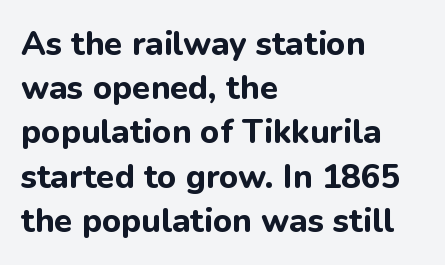
Q: Is the text bold? A: Yes.
Q: Is the text italic (slanted)? A: No, it is upright.
Q: Is the typeface a serif or a sans-serif typeface? A: Sans-serif.
Q: Is the text underlined? A: No.
Q: How is the paragraph aligned? A: Left-aligned.
Q: Is the spacing between letters normal or unusually wide? A: Normal.
Q: Is the spacing between lines tight, normal or loose? A: Normal.
Q: Width (condensed, normal, or wide)? A: Normal.
Q: Stroke contrast? A: Low.
Q: x-height? A: Medium.
Q: Monospaced? A: No.
